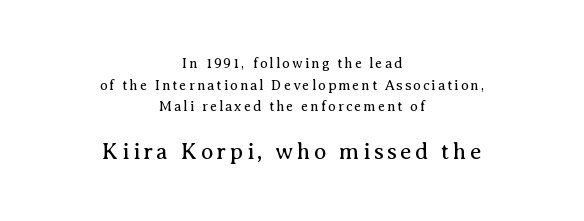
{"italic": "no", "bold": "no", "underline": "no", "align": "center", "line_spacing": "normal", "line_spacing_ratio": 1.54, "larger_block": "second", "size_ratio": 1.64, "glyph_px": 23}
